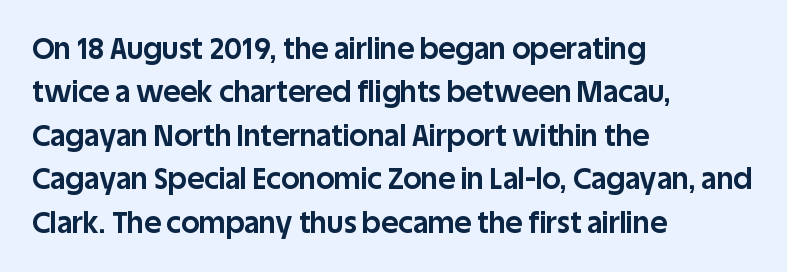
The image shows 29 px bold sans-serif type, upright; set left-aligned, normal line spacing (1.5x), normal letter spacing, not underlined; low stroke contrast and a large x-height.
